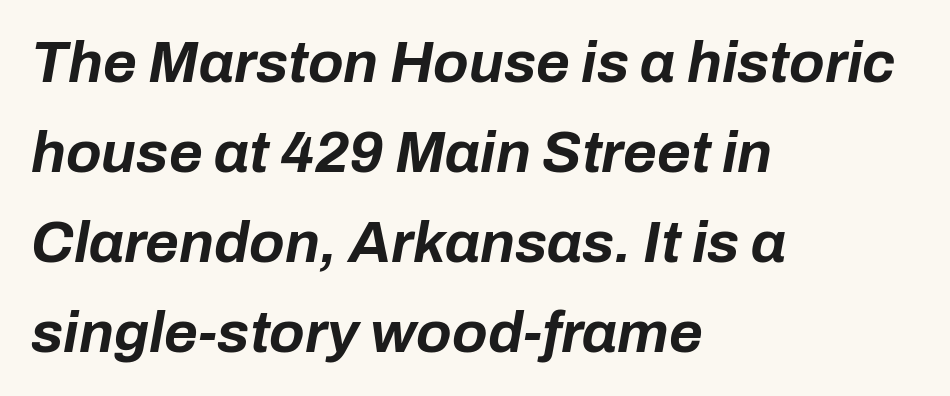
Q: Is the text bold? A: Yes.
Q: Is the text italic (slanted)? A: Yes, it leans right by about 10 degrees.
Q: Is the text underlined? A: No.
Q: How is the paragraph aligned? A: Left-aligned.
Q: Is the spacing between letters normal or unusually wide? A: Normal.
Q: Is the spacing between lines tight, normal or loose? A: Normal.
Q: Width (condensed, normal, or wide)? A: Normal.
Q: Stroke contrast? A: Low.
Q: x-height? A: Medium.
Q: Monospaced? A: No.
